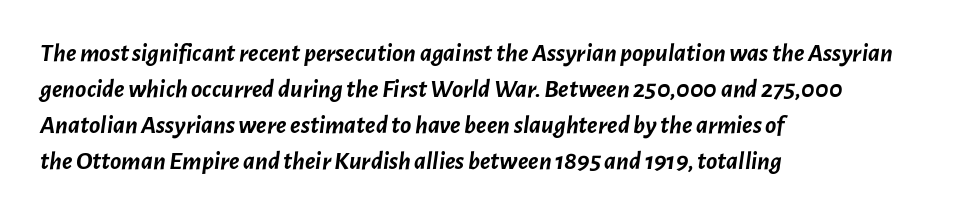
Layout note: lines flush left. Inter-character spacing is left at the font's built-in metrics. Check under the words: just untouched page. The face used here has the dense, thick strokes of a bold.
